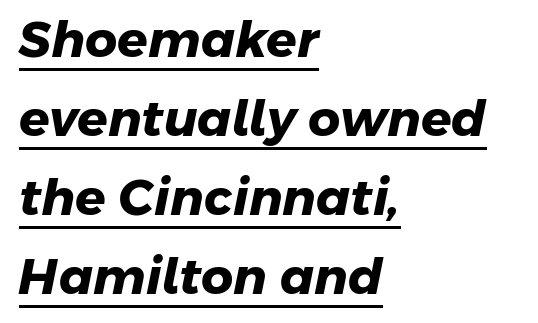
Q: Is the text bold? A: Yes.
Q: Is the typeface a serif or a sans-serif typeface? A: Sans-serif.
Q: Is the text underlined? A: Yes.
Q: How is the paragraph aligned? A: Left-aligned.
Q: Is the spacing between letters normal or unusually wide? A: Normal.
Q: Is the spacing between lines tight, normal or loose? A: Normal.
Q: Width (condensed, normal, or wide)? A: Normal.
Q: Stroke contrast? A: Low.
Q: x-height? A: Medium.
Q: Monospaced? A: No.
